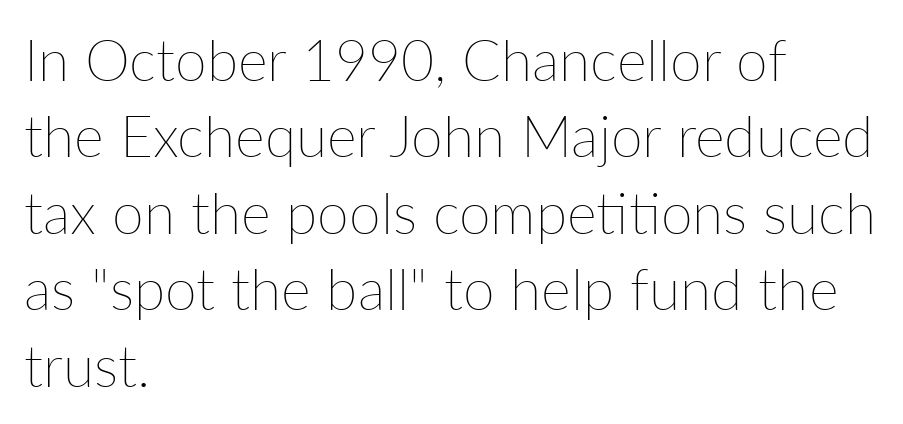
{"italic": "no", "bold": "no", "weight": "thin", "width": "normal", "stroke_contrast": "low", "x_height": "medium", "monospaced": "no", "underline": "no", "align": "left", "line_spacing": "normal", "line_spacing_ratio": 1.34, "letter_spacing": "normal", "letter_spacing_em": 0.0, "glyph_px": 57}
